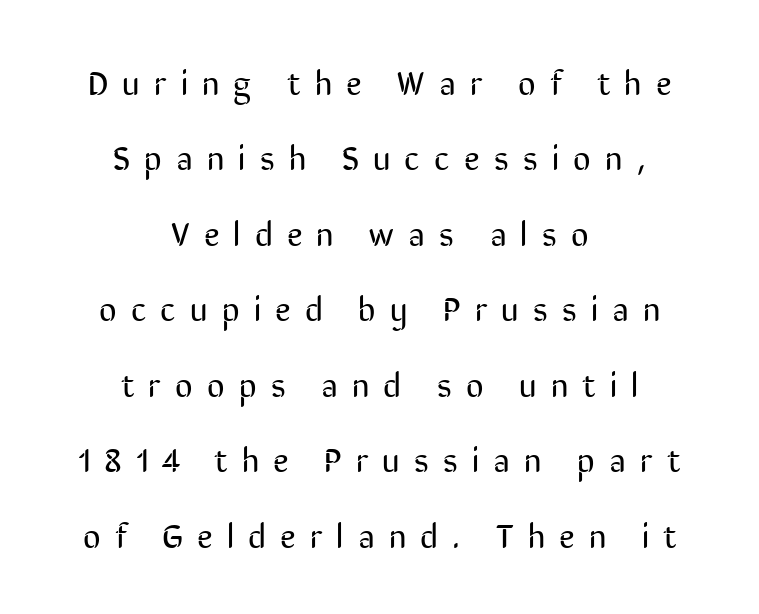
{"serif": "no", "italic": "no", "bold": "no", "weight": "regular", "width": "condensed", "stroke_contrast": "low", "x_height": "medium", "monospaced": "no", "underline": "no", "align": "center", "line_spacing": "loose", "line_spacing_ratio": 2.22, "letter_spacing": "wide", "letter_spacing_em": 0.42, "glyph_px": 34}
